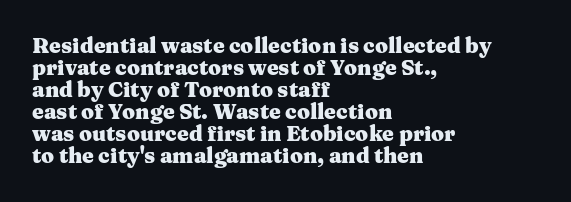
You could barely slide anything between these rows. No italicization has been applied; the sample stays upright. The horizontal fit of the characters is conventional and even. Layout note: lines flush left. Set as a true bold cut, around the 700 mark.
